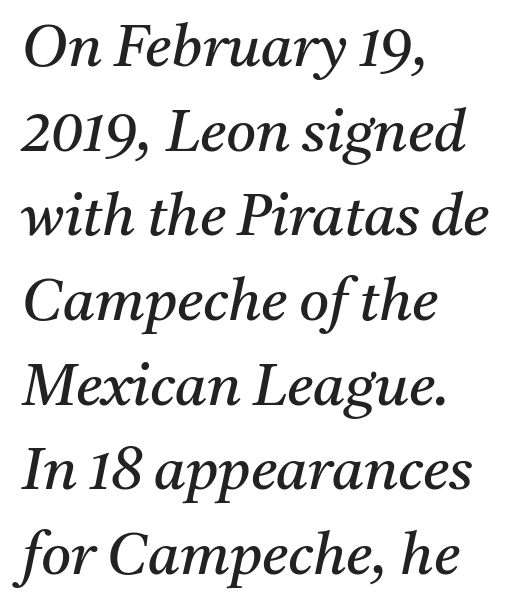
Q: Is the text bold? A: No.
Q: Is the text italic (slanted)? A: Yes, it leans right by about 11 degrees.
Q: Is the typeface a serif or a sans-serif typeface? A: Serif.
Q: Is the text underlined? A: No.
Q: How is the paragraph aligned? A: Left-aligned.
Q: Is the spacing between letters normal or unusually wide? A: Normal.
Q: Is the spacing between lines tight, normal or loose? A: Normal.
Q: Width (condensed, normal, or wide)? A: Normal.
Q: Stroke contrast? A: Medium.
Q: x-height? A: Medium.
Q: Monospaced? A: No.
